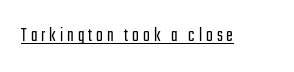
Bold? No — there's no thickening of the strokes. The horizontal fit of the characters is loose and conspicuously gappy. The lettering stays uniformly vertical, giving the passage a roman look. A baseline rule has been typeset under these characters.
